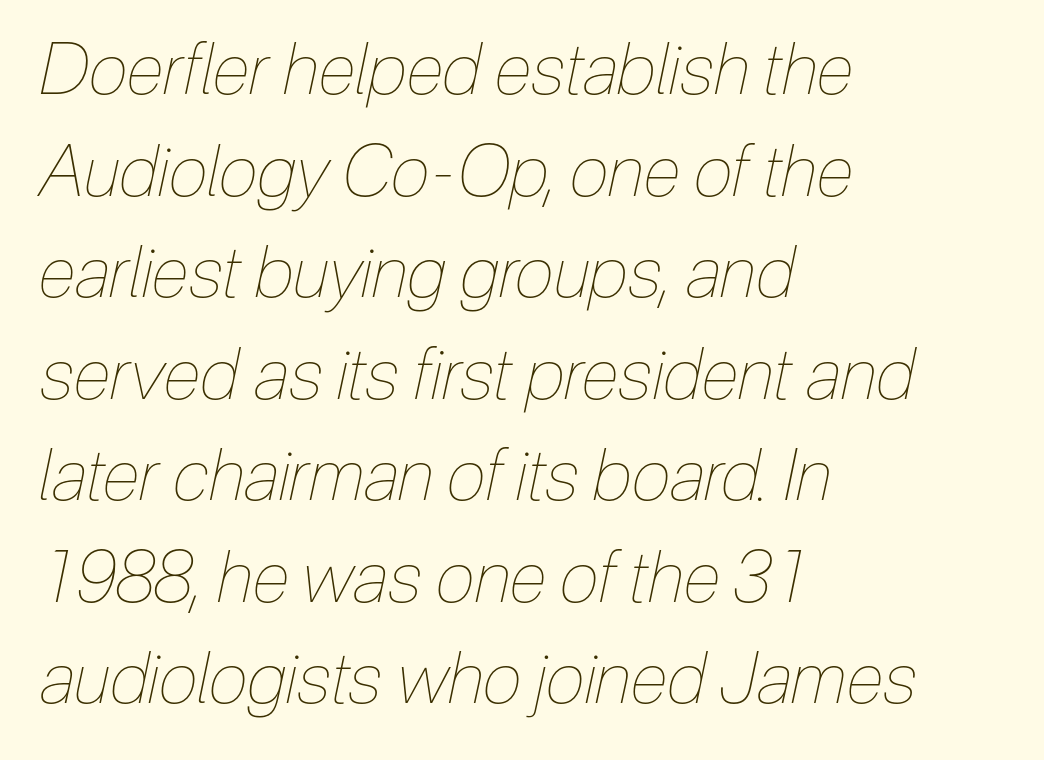
Glance below the letters and you will spot only blank space. No heavy texture on the line: the type isn't bold. One-word summary of the alignment: left. The rendering uses natural spacing where letterforms have individual widths. Rendered with sloped, italic letterforms.
